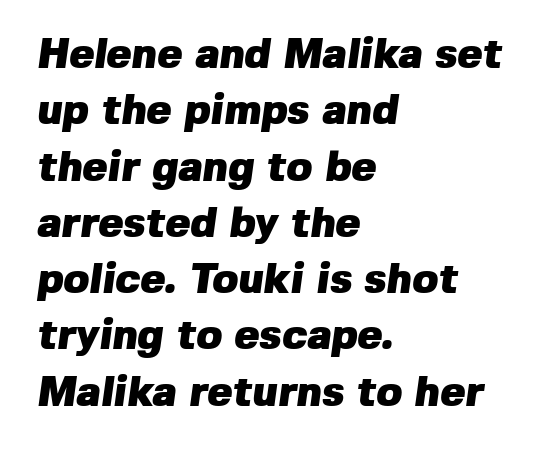
The letters sit at their default tracking, neither squeezed nor spread. Proportional: the letters do not fall into vertical columns. Teacher's note: observe the even left margin — that is flush-left alignment. If you measured baseline to baseline, you'd find a middling distance.
